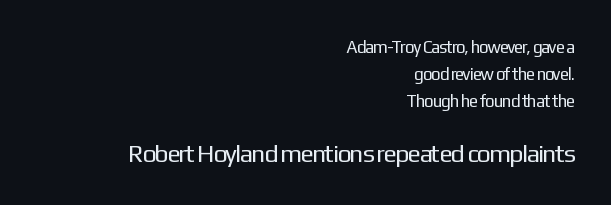
{"italic": "no", "bold": "no", "underline": "no", "align": "right", "line_spacing": "normal", "line_spacing_ratio": 1.58, "letter_spacing": "normal", "letter_spacing_em": 0.0, "larger_block": "second", "size_ratio": 1.47, "glyph_px": 25}
